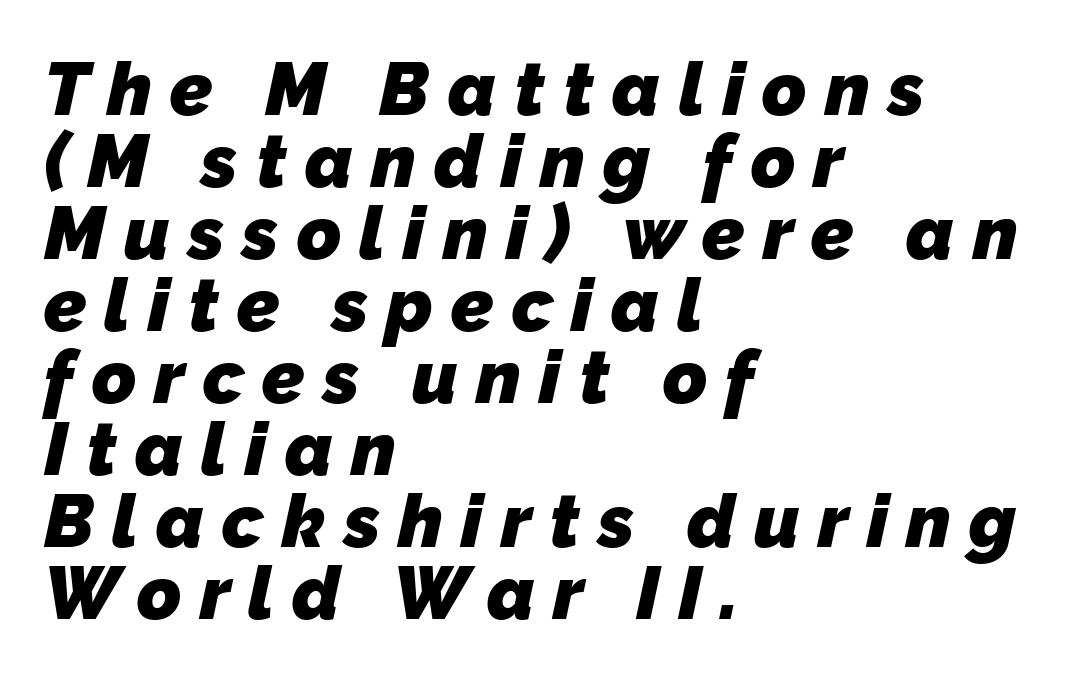
Visually the block forms a straight wall on the left and a jagged coastline on the right. The type family on display is of the sans-serif kind. Does the leading feel generous? Not at all — it's pinched. Notice how thick the strokes are: this is what a full bold looks like. Display-style spreading of the glyphs; the letterfit is very open. Just letters on the line, the space beneath them empty.
